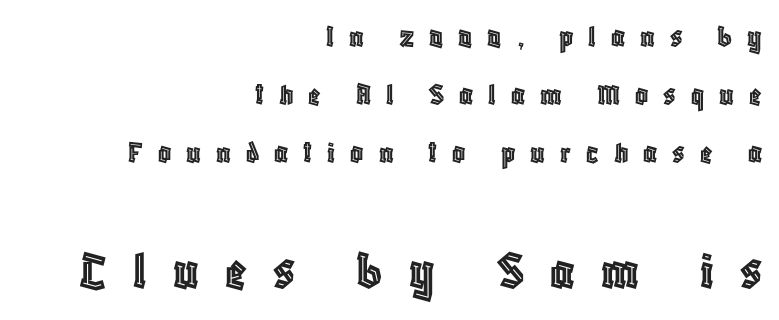
The image shows 56 px condensed type, upright; set right-aligned, line spacing 1.81x, unusually wide letter spacing (+0.47 em), not underlined; the second (bottom) block is 1.75x larger; a large x-height.
